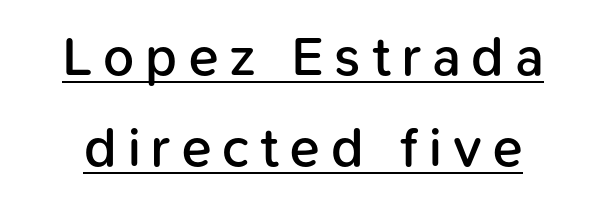
Grotesque or geometric, the face here clearly has no serifs. The passage shown is underscored from start to finish. Observe the wide spacing: letters keep a clear distance from each other. Normally led — the rows are evenly, conventionally spaced.
